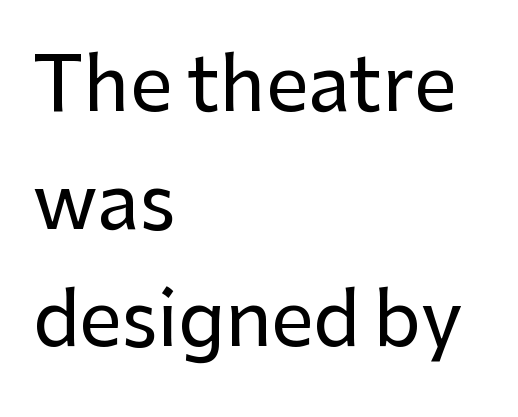
{"serif": "no", "italic": "no", "width": "normal", "stroke_contrast": "low", "x_height": "medium", "monospaced": "no", "underline": "no", "align": "left", "line_spacing": "normal", "line_spacing_ratio": 1.57, "letter_spacing": "normal", "letter_spacing_em": 0.0, "glyph_px": 75}
